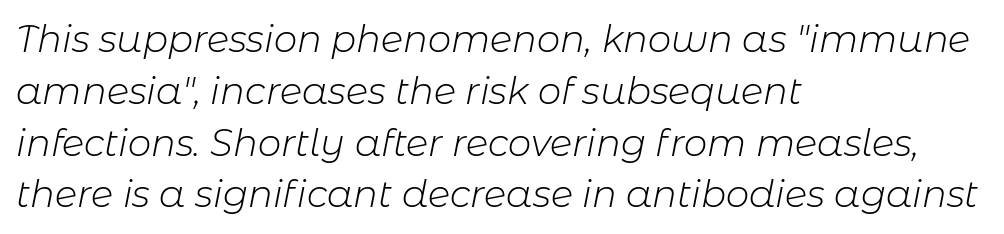
This sample is left-justified, so line endings fall wherever the words run out. Style check: oblique. The face used here is proportionally spaced, like ordinary book or web type. The strip under each line holds only bare page. Leading: standard. Tracking here is standard; glyphs follow each other at the usual distance.
